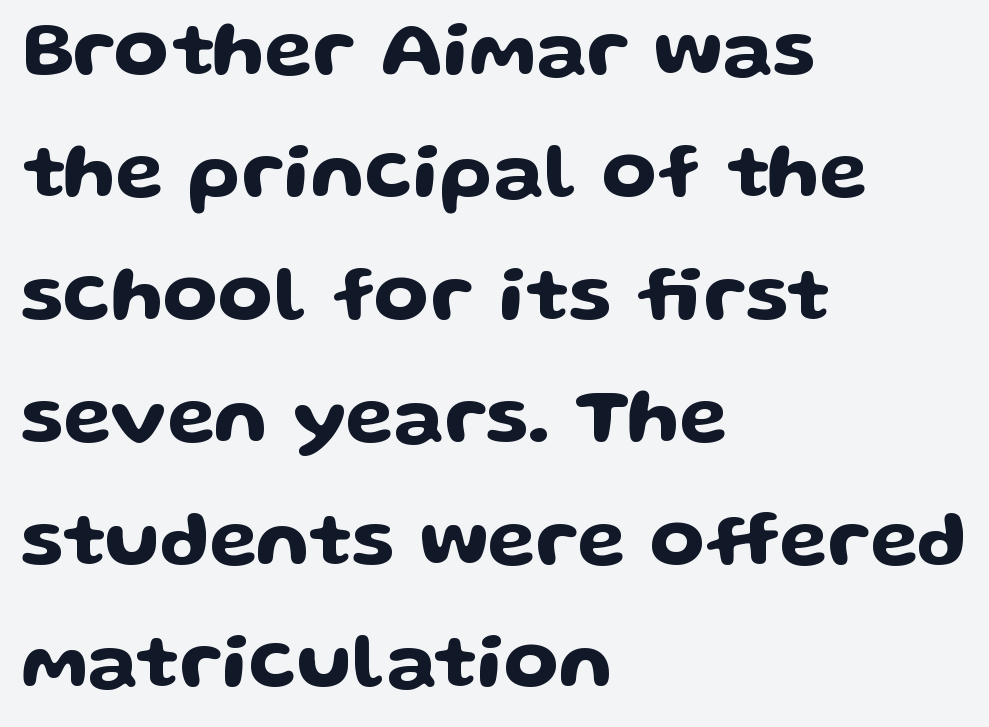
The string is rendered with underlining switched off. This sample uses a sans-serif face. Left-aligned paragraph, ragged on the right. Proportional: the letters do not fall into vertical columns. When letters stand straight like this, we call the style roman or upright. How are the letters spaced? Ordinarily, with no added tracking.
